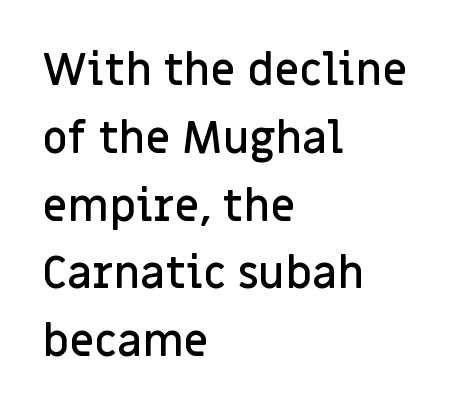
{"serif": "no", "italic": "no", "bold": "semi", "weight": "semibold", "width": "normal", "stroke_contrast": "low", "x_height": "large", "monospaced": "no", "underline": "no", "align": "left", "line_spacing": "normal", "line_spacing_ratio": 1.54, "letter_spacing": "normal", "letter_spacing_em": 0.0, "glyph_px": 44}
